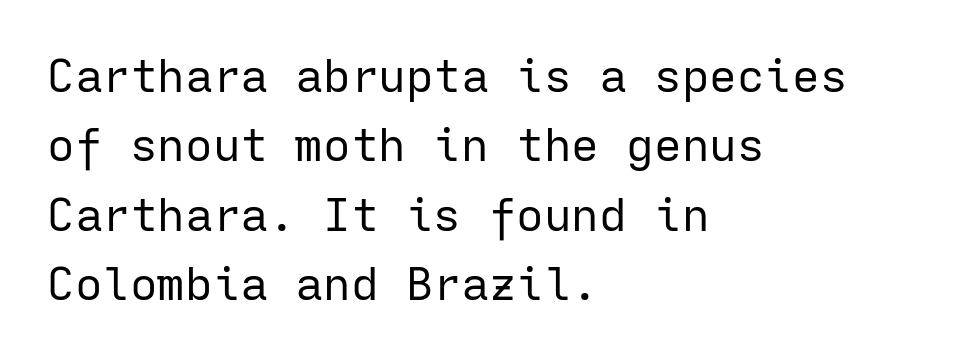
Looks like terminal output: every glyph gets an equal slot. The font sits on the lighter half of the weight spectrum, regular included. What stands out about the letter spacing? Nothing — it is the standard amount. The ragged edge is on the right, which tells us the setting is flush left.
